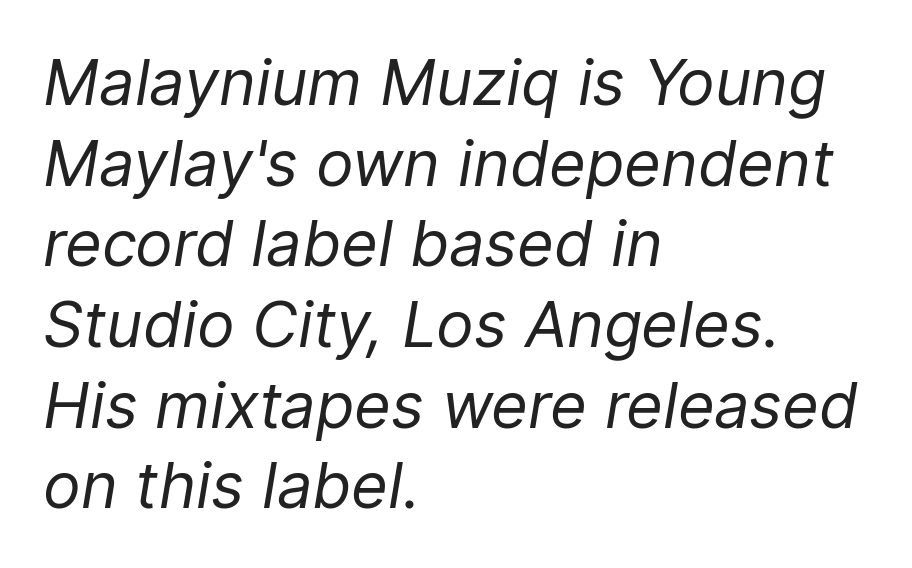
Q: Is the text bold? A: No.
Q: Is the text italic (slanted)? A: Yes, it leans right by about 9 degrees.
Q: Is the text underlined? A: No.
Q: How is the paragraph aligned? A: Left-aligned.
Q: Is the spacing between letters normal or unusually wide? A: Normal.
Q: Is the spacing between lines tight, normal or loose? A: Normal.
Q: Width (condensed, normal, or wide)? A: Normal.
Q: Stroke contrast? A: Low.
Q: x-height? A: Medium.
Q: Monospaced? A: No.
